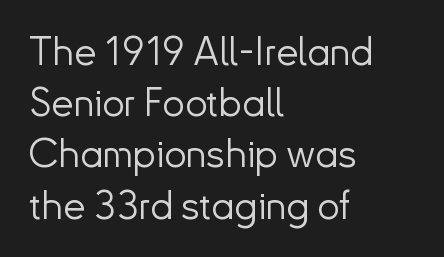
Here the designer chose a conventional face with non-uniform glyph widths. If you drew a line through each stem, it would be perfectly vertical. Plain, unruled lines of type. Notice how the passage keeps a crisp vertical edge on the left only. The weight tops out at a normal text grade.
